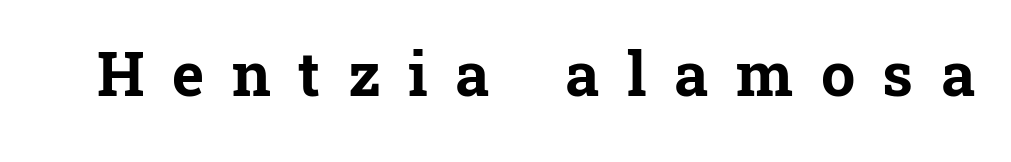
{"serif": "yes", "italic": "no", "bold": "yes", "weight": "bold", "width": "normal", "stroke_contrast": "low", "x_height": "medium", "monospaced": "no", "underline": "no", "letter_spacing": "wide", "letter_spacing_em": 0.45, "glyph_px": 61}
